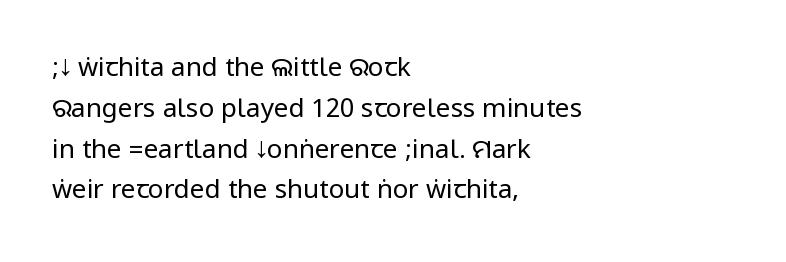
{"italic": "no", "bold": "no", "underline": "no", "align": "left", "line_spacing": "normal", "line_spacing_ratio": 1.57, "letter_spacing": "normal", "letter_spacing_em": 0.0, "glyph_px": 26}
